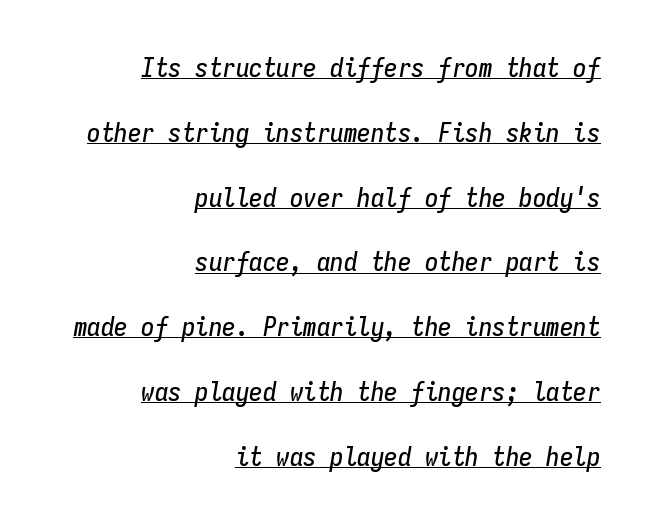
{"italic": "yes", "lean": "right", "slant_degrees": 9, "underline": "yes", "align": "right", "line_spacing": "loose", "line_spacing_ratio": 2.4, "letter_spacing": "normal", "letter_spacing_em": 0.0, "glyph_px": 27}
